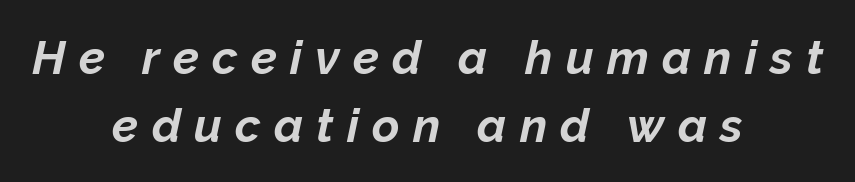
{"italic": "yes", "lean": "right", "slant_degrees": 12, "bold": "yes", "weight": "bold", "width": "normal", "stroke_contrast": "low", "x_height": "medium", "monospaced": "no", "underline": "no", "align": "center", "line_spacing": "normal", "line_spacing_ratio": 1.44, "letter_spacing": "wide", "letter_spacing_em": 0.28, "glyph_px": 47}
